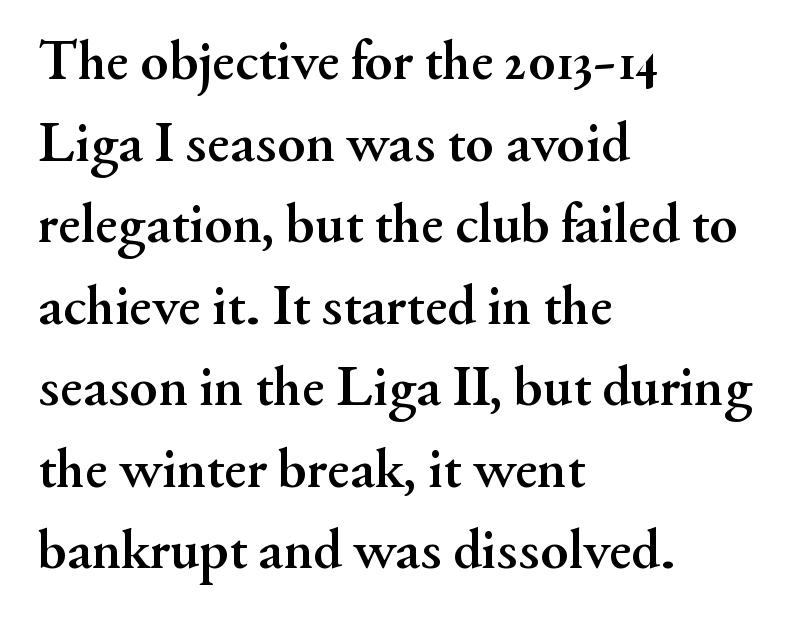
One-word summary of the alignment: left. Does the type have serifs? Yes, each stem ends in a small foot. The typesetting leans heavy: a genuine bold. Reading down the column, the eye jumps a familiar distance to each next line. The string is rendered with underlining switched off.
